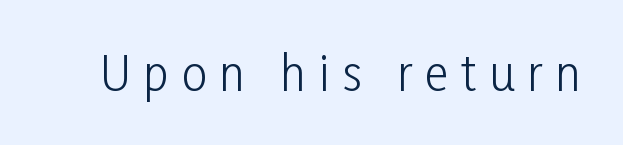
The image shows 46 px light, condensed sans-serif type, upright; set unusually wide letter spacing (+0.27 em), not underlined; low stroke contrast and a medium x-height.
